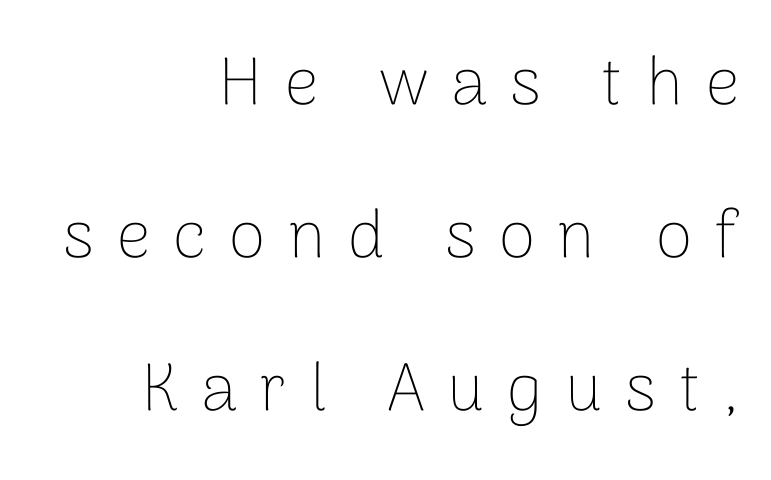
The image shows 67 px thin sans-serif type, upright; set right-aligned, loose line spacing (2.28x), unusually wide letter spacing (+0.34 em), not underlined; low stroke contrast and a medium x-height.
